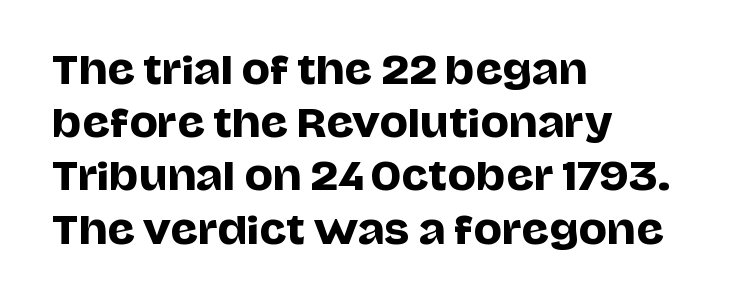
Q: Is the text italic (slanted)? A: No, it is upright.
Q: Is the typeface a serif or a sans-serif typeface? A: Sans-serif.
Q: Is the text underlined? A: No.
Q: How is the paragraph aligned? A: Left-aligned.
Q: Is the spacing between letters normal or unusually wide? A: Normal.
Q: Is the spacing between lines tight, normal or loose? A: Normal.
Q: Width (condensed, normal, or wide)? A: Normal.
Q: Stroke contrast? A: Low.
Q: x-height? A: Large.
Q: Monospaced? A: No.
